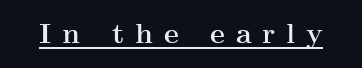
{"serif": "yes", "italic": "no", "bold": "yes", "weight": "semibold", "width": "wide", "stroke_contrast": "medium", "x_height": "small", "monospaced": "no", "underline": "yes", "letter_spacing": "wide", "letter_spacing_em": 0.38, "glyph_px": 28}
